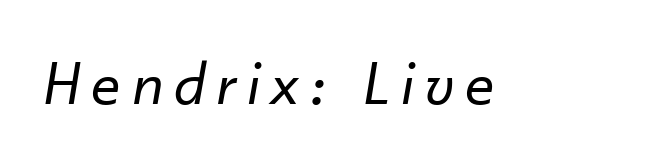
The image shows 63 px regular-weight type, italic (leaning right); set unusually wide letter spacing (+0.2 em), not underlined; low stroke contrast and a small x-height.
